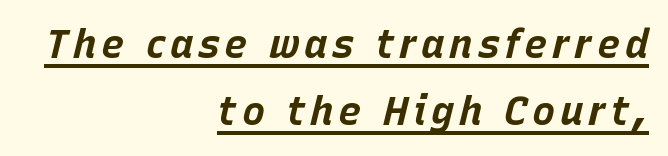
Q: Is the text bold? A: Yes.
Q: Is the text italic (slanted)? A: Yes, it leans right by about 15 degrees.
Q: Is the text underlined? A: Yes.
Q: How is the paragraph aligned? A: Right-aligned.
Q: Width (condensed, normal, or wide)? A: Normal.
Q: Stroke contrast? A: Low.
Q: x-height? A: Large.
Q: Monospaced? A: No.
